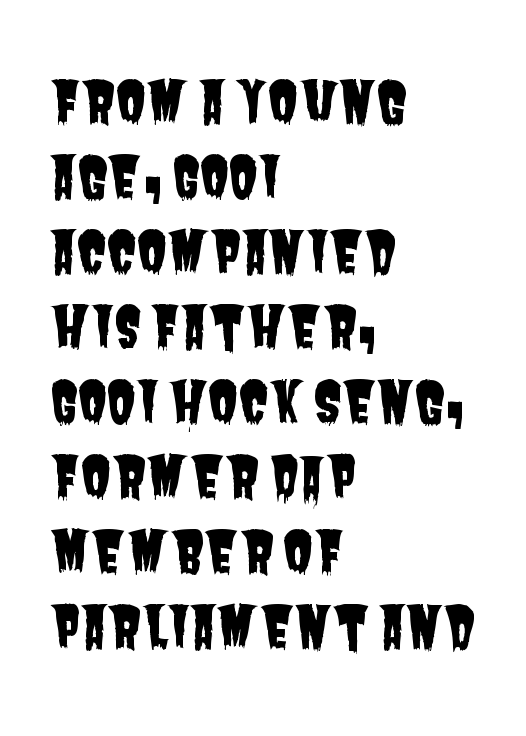
Q: Is the typeface a serif or a sans-serif typeface? A: Sans-serif.
Q: Is the text underlined? A: No.
Q: How is the paragraph aligned? A: Left-aligned.
Q: Is the spacing between letters normal or unusually wide? A: Normal.
Q: Is the spacing between lines tight, normal or loose? A: Normal.
Q: Width (condensed, normal, or wide)? A: Condensed.
Q: Stroke contrast? A: Low.
Q: x-height? A: Large.
Q: Monospaced? A: No.
